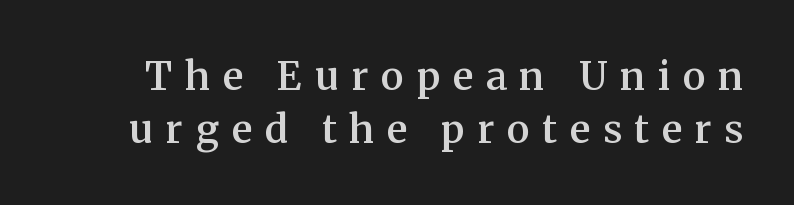
The image shows 39 px semibold serif type, upright; set normal line spacing (1.35x), unusually wide letter spacing (+0.33 em), not underlined; medium stroke contrast and a medium x-height.
